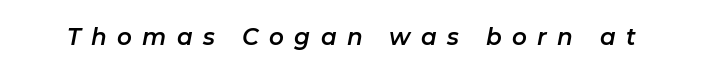
The image shows 23 px text type, italic (leaning right); set unusually wide letter spacing (+0.45 em), not underlined.
